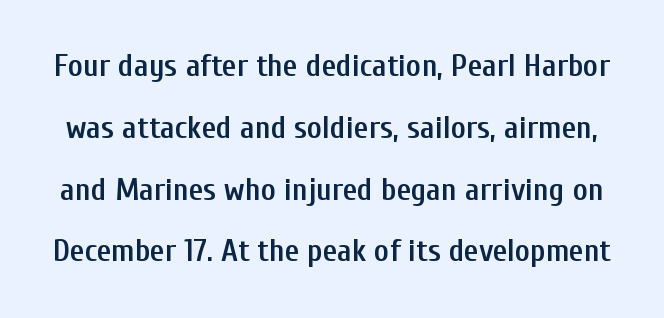
{"serif": "no", "italic": "no", "bold": "semi", "weight": "semibold", "width": "condensed", "stroke_contrast": "low", "x_height": "medium", "monospaced": "no", "underline": "no", "line_spacing": "loose", "line_spacing_ratio": 1.93, "letter_spacing": "normal", "letter_spacing_em": 0.0, "glyph_px": 32}
